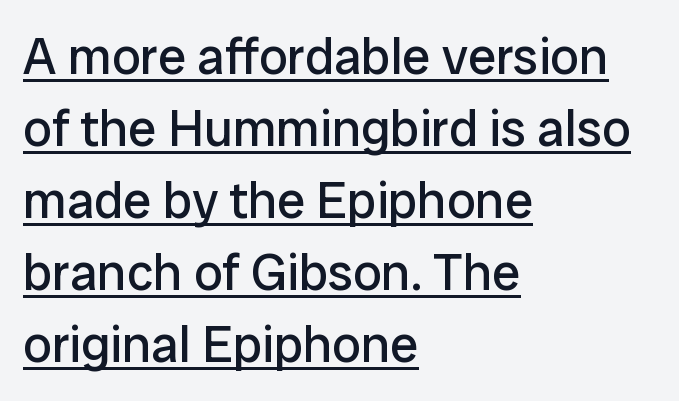
Q: Is the text bold? A: No.
Q: Is the text italic (slanted)? A: No, it is upright.
Q: Is the typeface a serif or a sans-serif typeface? A: Sans-serif.
Q: Is the text underlined? A: Yes.
Q: How is the paragraph aligned? A: Left-aligned.
Q: Is the spacing between letters normal or unusually wide? A: Normal.
Q: Is the spacing between lines tight, normal or loose? A: Normal.
Q: Width (condensed, normal, or wide)? A: Normal.
Q: Stroke contrast? A: Low.
Q: x-height? A: Medium.
Q: Monospaced? A: No.
